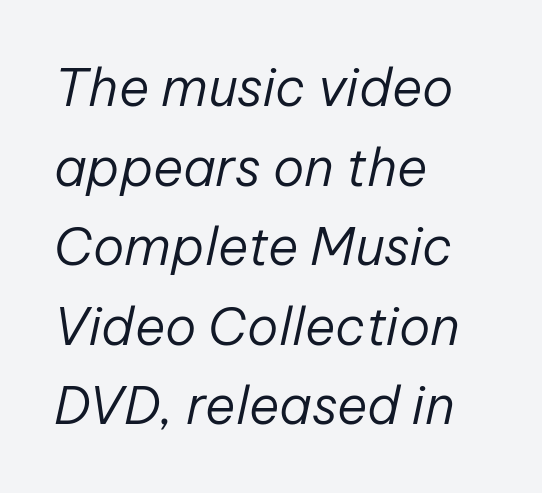
The image shows 52 px regular-weight type, italic (leaning right); set left-aligned, normal line spacing (1.53x), normal letter spacing, not underlined; low stroke contrast and a medium x-height.
